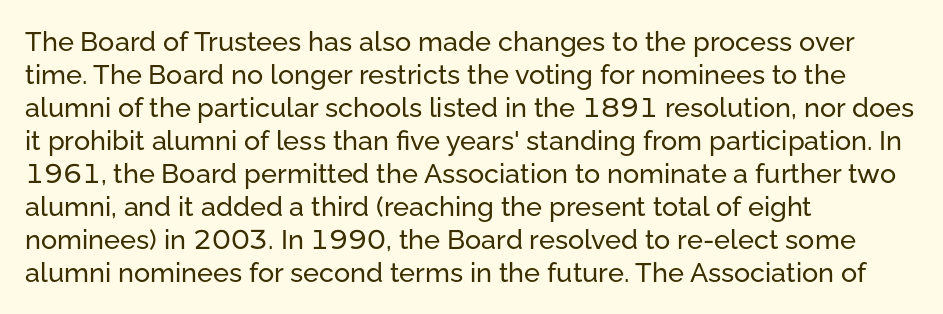
The image shows 27 px text type, upright; set left-aligned, line spacing 1.22x, normal letter spacing, not underlined.
